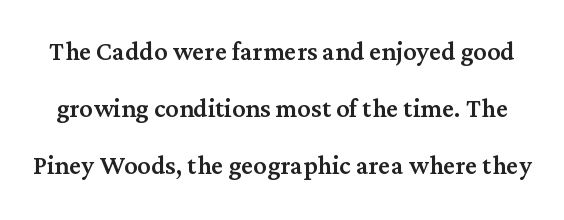
The image shows 33 px serif type, upright; set line spacing 1.73x, normal letter spacing, not underlined; medium stroke contrast and a medium x-height.
